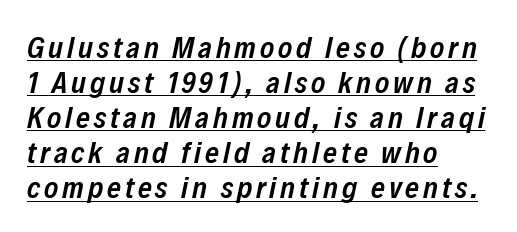
{"italic": "yes", "lean": "right", "slant_degrees": 12, "bold": "semi", "weight": "semibold", "width": "condensed", "stroke_contrast": "low", "x_height": "medium", "monospaced": "no", "underline": "yes", "align": "left", "line_spacing_ratio": 1.17, "glyph_px": 30}
